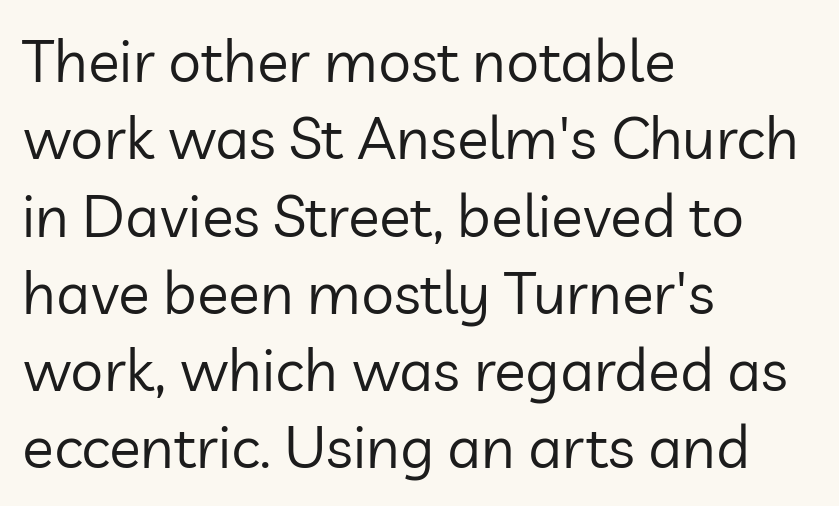
The face used here is proportionally spaced, like ordinary book or web type. Counters stay open thanks to moderate or lighter strokes. The horizontal fit of the characters is conventional and even. Examine the stroke ends and you'll find no serifs.
